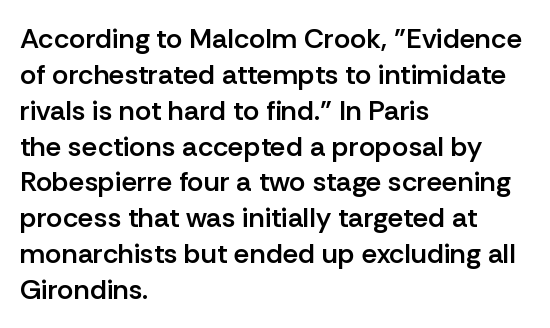
{"serif": "no", "italic": "no", "bold": "semi", "weight": "semibold", "width": "normal", "stroke_contrast": "low", "x_height": "medium", "monospaced": "no", "underline": "no", "align": "left", "line_spacing": "normal", "line_spacing_ratio": 1.28, "letter_spacing": "normal", "letter_spacing_em": 0.0, "glyph_px": 28}
